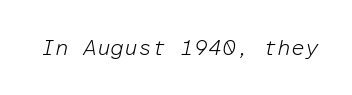
The image shows 22 px text type, italic (leaning right); set normal letter spacing, not underlined.
